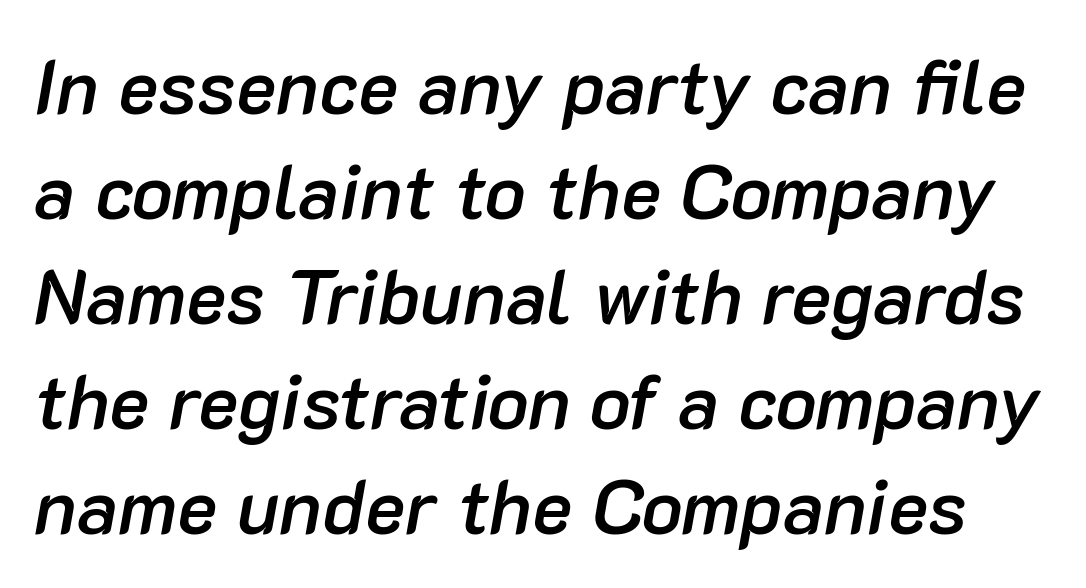
{"italic": "yes", "lean": "right", "slant_degrees": 10, "bold": "semi", "weight": "semibold", "width": "normal", "stroke_contrast": "low", "x_height": "medium", "monospaced": "no", "underline": "no", "line_spacing": "normal", "line_spacing_ratio": 1.38, "letter_spacing": "normal", "letter_spacing_em": 0.0, "glyph_px": 76}
